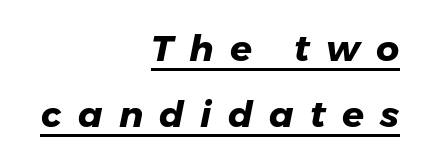
Q: Is the text bold? A: Yes.
Q: Is the typeface a serif or a sans-serif typeface? A: Sans-serif.
Q: Is the text underlined? A: Yes.
Q: How is the paragraph aligned? A: Right-aligned.
Q: Is the spacing between letters normal or unusually wide? A: Unusually wide.
Q: Width (condensed, normal, or wide)? A: Normal.
Q: Stroke contrast? A: Low.
Q: x-height? A: Medium.
Q: Monospaced? A: No.
